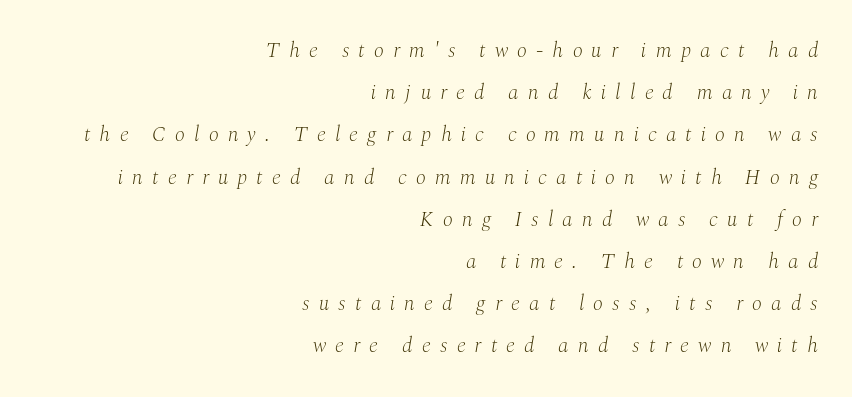
Vertically, the passage feels expansive, rows floating well apart. Glyph-to-glyph distance is far greater than everyday printed text. The ragged edge is on the left, which tells us the setting is flush right. Style check: oblique.
